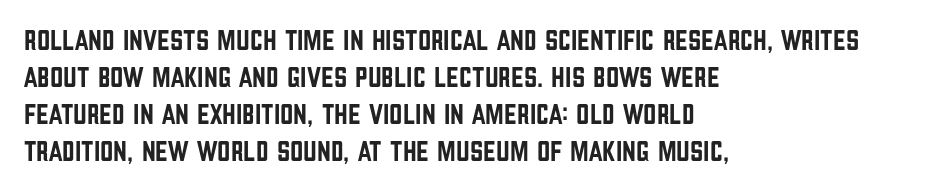
{"serif": "no", "italic": "no", "width": "condensed", "stroke_contrast": "low", "x_height": "large", "monospaced": "no", "underline": "no", "align": "left", "line_spacing": "normal", "line_spacing_ratio": 1.28, "letter_spacing": "normal", "letter_spacing_em": 0.0, "glyph_px": 29}
